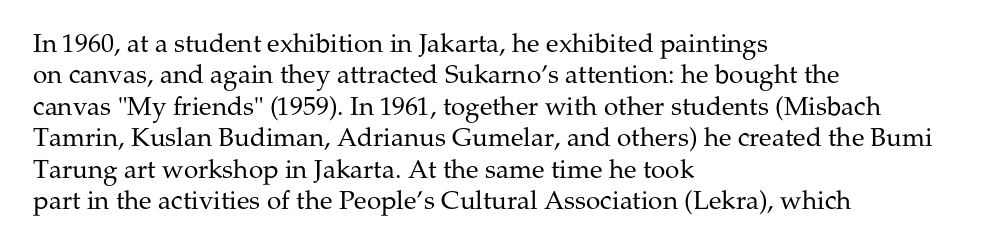
The image shows 26 px text type, upright; set left-aligned, line spacing 1.21x, normal letter spacing, not underlined.
